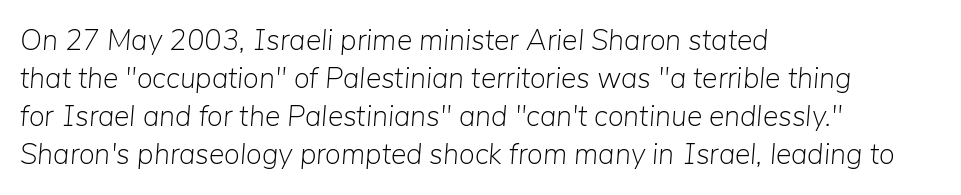
These glyphs show unthickened strokes, regular width or finer. Normally led — the rows are evenly, conventionally spaced. Horizontal alignment here is leftward, the default for most running prose. The gaps between neighbouring characters are ordinary and unremarkable. Looking at the ascenders, they clearly lean.
